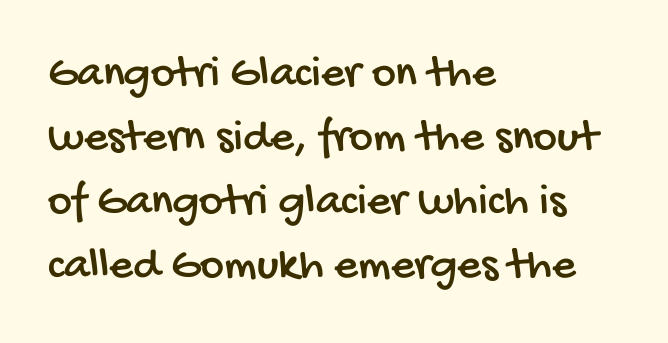
Q: Is the typeface a serif or a sans-serif typeface? A: Sans-serif.
Q: Is the text underlined? A: No.
Q: How is the paragraph aligned? A: Left-aligned.
Q: Is the spacing between letters normal or unusually wide? A: Normal.
Q: Is the spacing between lines tight, normal or loose? A: Normal.
Q: Width (condensed, normal, or wide)? A: Condensed.
Q: Stroke contrast? A: Low.
Q: x-height? A: Large.
Q: Monospaced? A: No.
